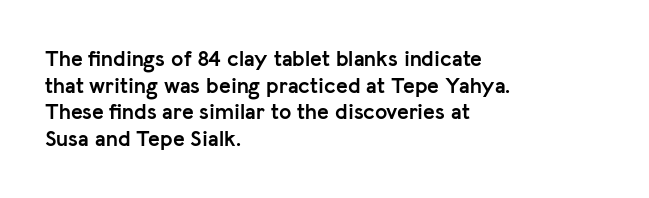
The image shows 22 px bold type, upright; set left-aligned, line spacing 1.21x, normal letter spacing, not underlined.
